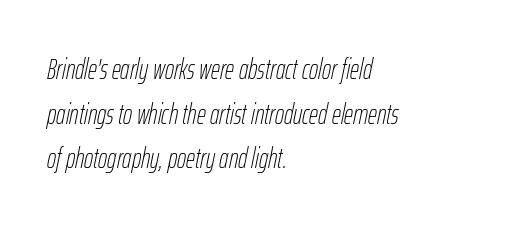
Q: Is the text bold? A: No.
Q: Is the text italic (slanted)? A: Yes, it leans right by about 12 degrees.
Q: Is the text underlined? A: No.
Q: How is the paragraph aligned? A: Left-aligned.
Q: Is the spacing between letters normal or unusually wide? A: Normal.
Q: Is the spacing between lines tight, normal or loose? A: Normal.
Q: Width (condensed, normal, or wide)? A: Condensed.
Q: Stroke contrast? A: Low.
Q: x-height? A: Medium.
Q: Monospaced? A: No.
